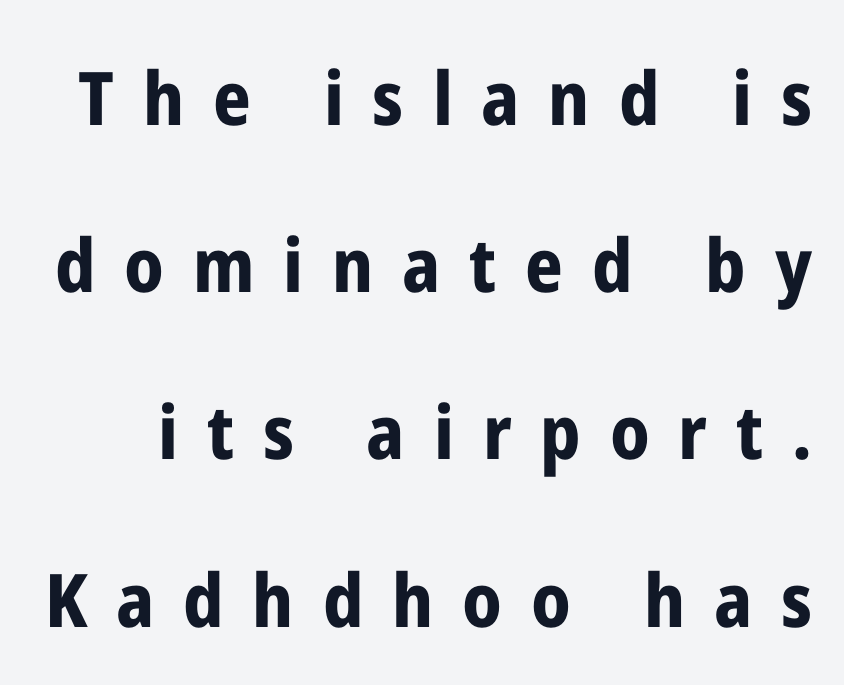
The image shows 74 px bold, condensed sans-serif type, upright; set loose line spacing (2.26x), unusually wide letter spacing (+0.39 em), not underlined; low stroke contrast and a medium x-height.
